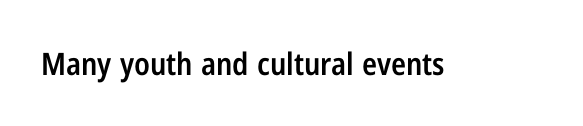
The image shows 31 px semibold, condensed sans-serif type, upright; set normal letter spacing, not underlined; low stroke contrast and a medium x-height.
